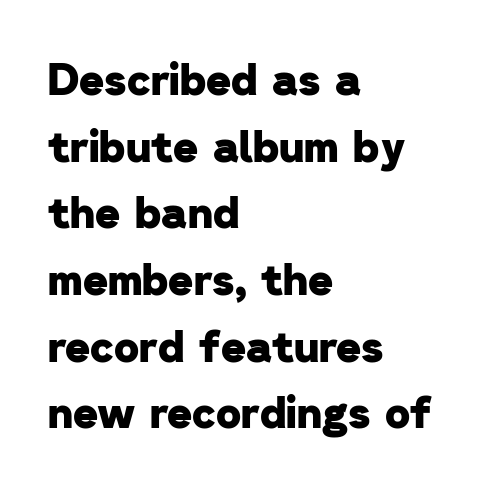
To sum up the face: it is a sans, with no serifs. Character widths vary here, with narrow letters taking less room than wide ones. All the whitespace from short lines collects on the right. Every letter is thick-stroked: bold, no question. The space between consecutive lines is moderate.
